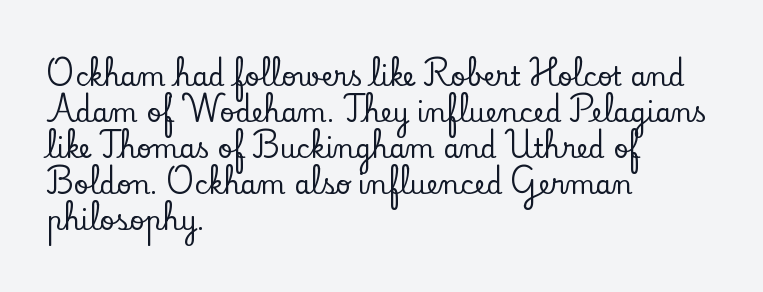
This is roman type, the default non-slanted kind. Standard letterfit; no display-style spreading of the glyphs. Evenly set lines give the paragraph a standard silhouette. The specimen omits any rule beneath the text block's lines. The paragraph shown leans on its left margin.
